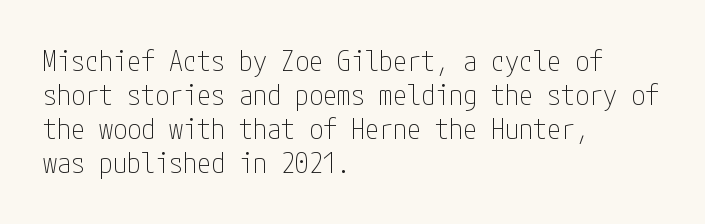
{"serif": "no", "italic": "no", "bold": "no", "weight": "thin", "width": "condensed", "stroke_contrast": "low", "x_height": "medium", "underline": "no", "align": "left", "line_spacing_ratio": 1.22, "letter_spacing": "normal", "letter_spacing_em": 0.0, "glyph_px": 28}
